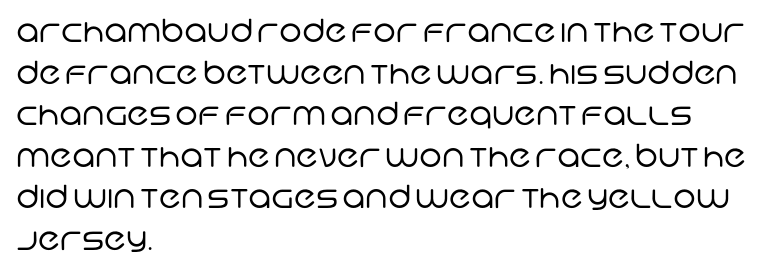
You could not count columns in this text — the font is proportionally spaced. Baseline-to-baseline distance is the conventional proportion of letter height. Between one letter and the next there's only the usual sliver of space. Ink coverage per letter is moderate at most. Compared with a centered layout, this one pins lines to the left instead. Type style note: lacks serifs.
